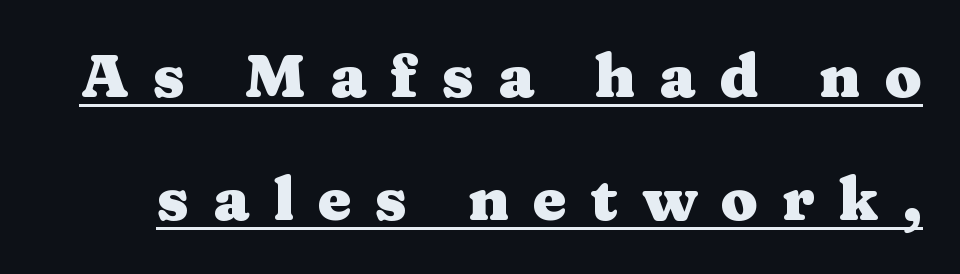
{"serif": "yes", "italic": "no", "bold": "yes", "weight": "heavy", "width": "wide", "stroke_contrast": "medium", "x_height": "medium", "monospaced": "no", "underline": "yes", "line_spacing": "loose", "line_spacing_ratio": 2.05, "letter_spacing": "wide", "letter_spacing_em": 0.4, "glyph_px": 60}
